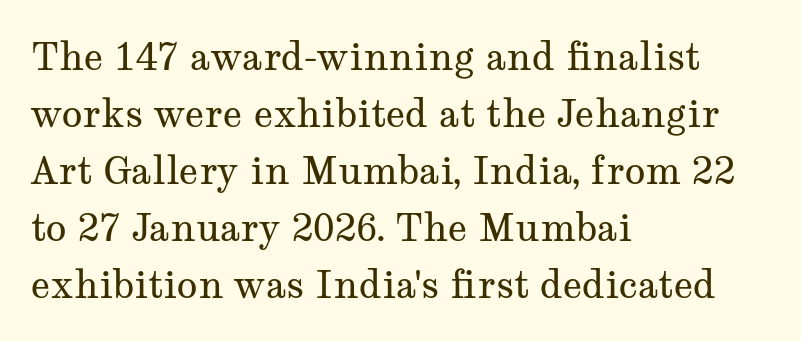
The image shows 38 px regular-weight, wide serif type, upright; set left-aligned, normal line spacing (1.5x), normal letter spacing, not underlined; medium stroke contrast and a medium x-height.
